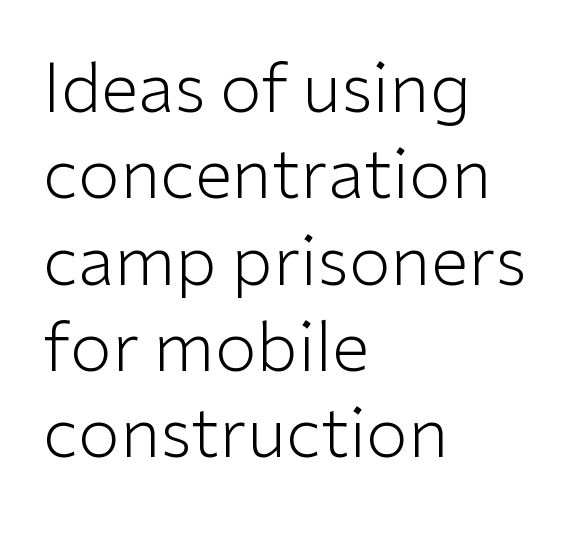
The image shows 68 px light sans-serif type, upright; set left-aligned, normal line spacing (1.27x), normal letter spacing, not underlined; low stroke contrast and a medium x-height.
